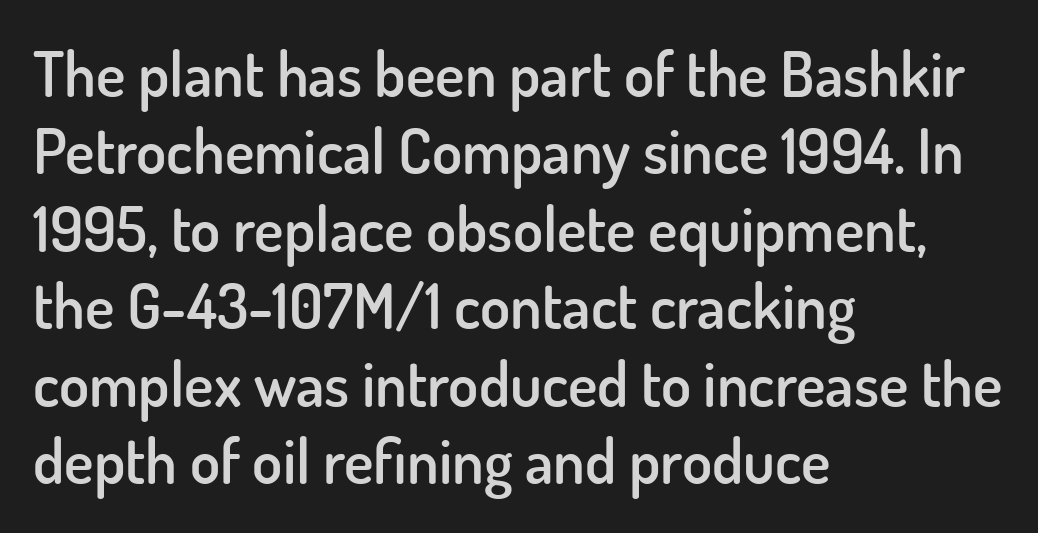
Q: Is the text bold? A: Semi-bold.
Q: Is the text italic (slanted)? A: No, it is upright.
Q: Is the typeface a serif or a sans-serif typeface? A: Sans-serif.
Q: Is the text underlined? A: No.
Q: How is the paragraph aligned? A: Left-aligned.
Q: Is the spacing between letters normal or unusually wide? A: Normal.
Q: Is the spacing between lines tight, normal or loose? A: Normal.
Q: Width (condensed, normal, or wide)? A: Normal.
Q: Stroke contrast? A: Low.
Q: x-height? A: Small.
Q: Monospaced? A: No.
